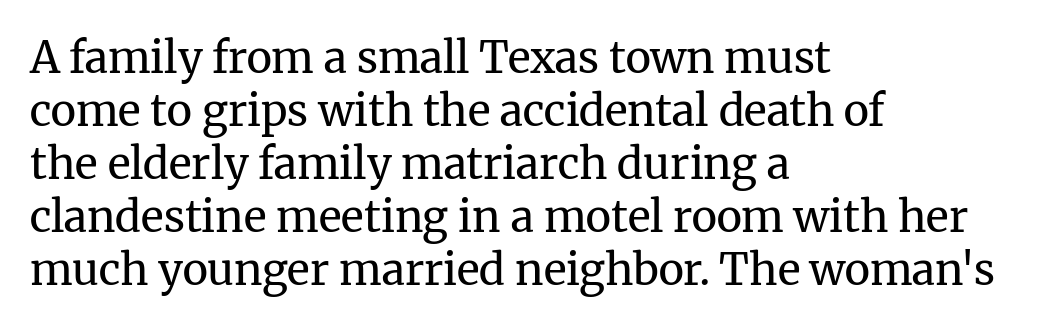
The image shows 43 px regular-weight serif type, upright; set left-aligned, line spacing 1.23x, normal letter spacing, not underlined; medium stroke contrast and a medium x-height.
